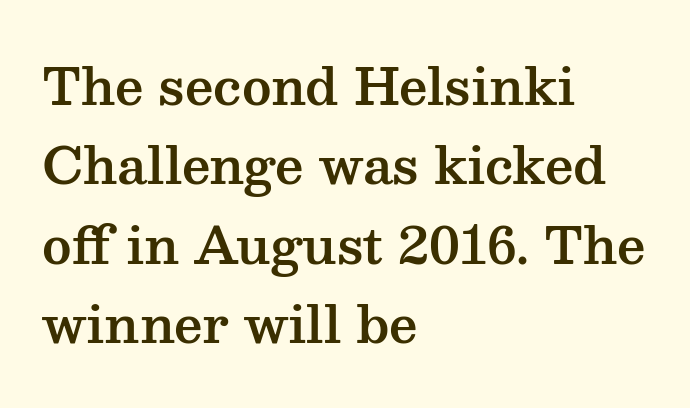
The image shows 50 px wide serif type, upright; set left-aligned, normal line spacing (1.59x), normal letter spacing, not underlined; medium stroke contrast and a medium x-height.
